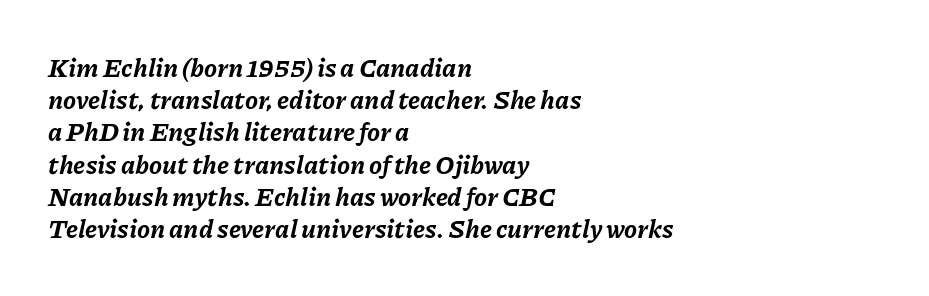
Q: Is the text bold? A: Yes.
Q: Is the text italic (slanted)? A: Yes, it leans right by about 11 degrees.
Q: Is the text underlined? A: No.
Q: How is the paragraph aligned? A: Left-aligned.
Q: Is the spacing between letters normal or unusually wide? A: Normal.
